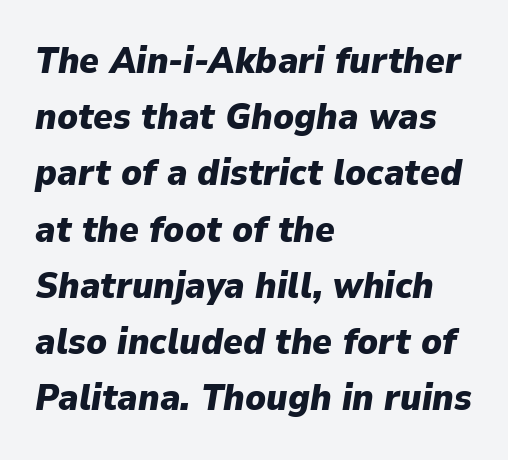
{"italic": "yes", "lean": "right", "slant_degrees": 9, "bold": "yes", "weight": "heavy", "width": "normal", "stroke_contrast": "low", "x_height": "medium", "monospaced": "no", "underline": "no", "align": "left", "line_spacing": "normal", "line_spacing_ratio": 1.52, "letter_spacing": "normal", "letter_spacing_em": 0.0, "glyph_px": 37}
